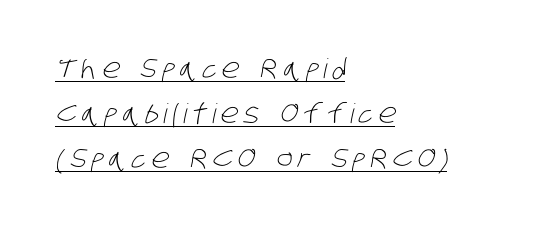
{"bold": "no", "underline": "yes", "align": "left", "line_spacing": "normal", "line_spacing_ratio": 1.67, "glyph_px": 27}
